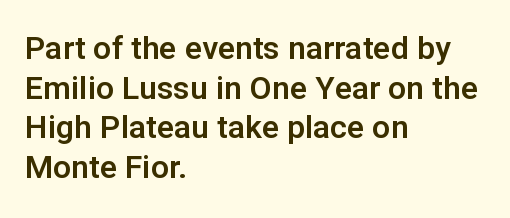
The image shows 32 px sans-serif type, upright; set left-aligned, line spacing 1.24x, normal letter spacing, not underlined; low stroke contrast and a medium x-height.
